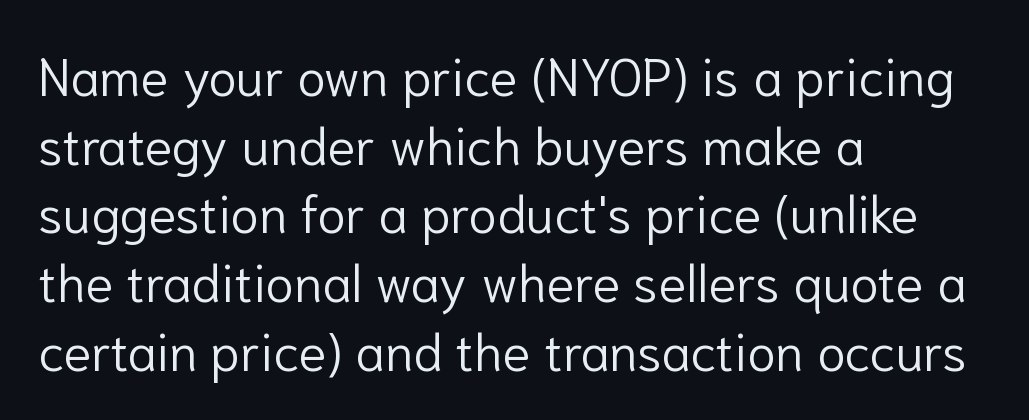
{"serif": "no", "italic": "no", "bold": "no", "weight": "light", "width": "normal", "stroke_contrast": "low", "x_height": "medium", "monospaced": "no", "underline": "no", "align": "left", "line_spacing": "normal", "line_spacing_ratio": 1.32, "letter_spacing": "normal", "letter_spacing_em": 0.0, "glyph_px": 52}
